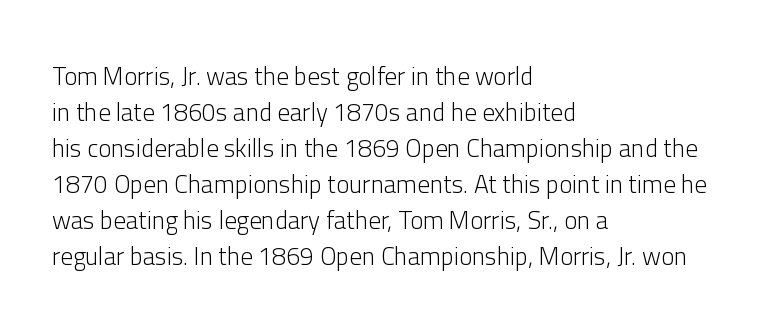
{"italic": "no", "bold": "no", "underline": "no", "align": "left", "line_spacing": "normal", "line_spacing_ratio": 1.44, "letter_spacing": "normal", "letter_spacing_em": 0.0, "glyph_px": 25}
